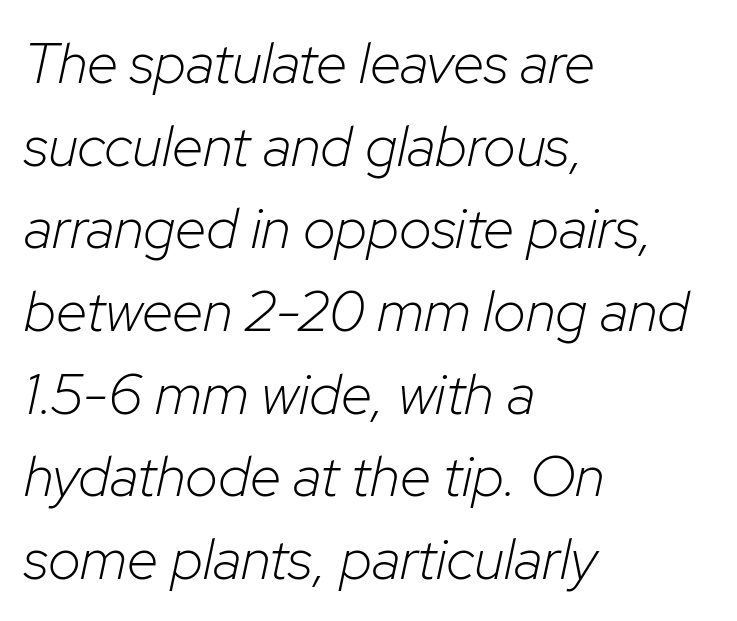
Underline: absent. Weight: not bold — regular or lighter. A typesetter would call this proportional, since set widths differ per character. The line texture is even and compact thanks to regular tracking.
